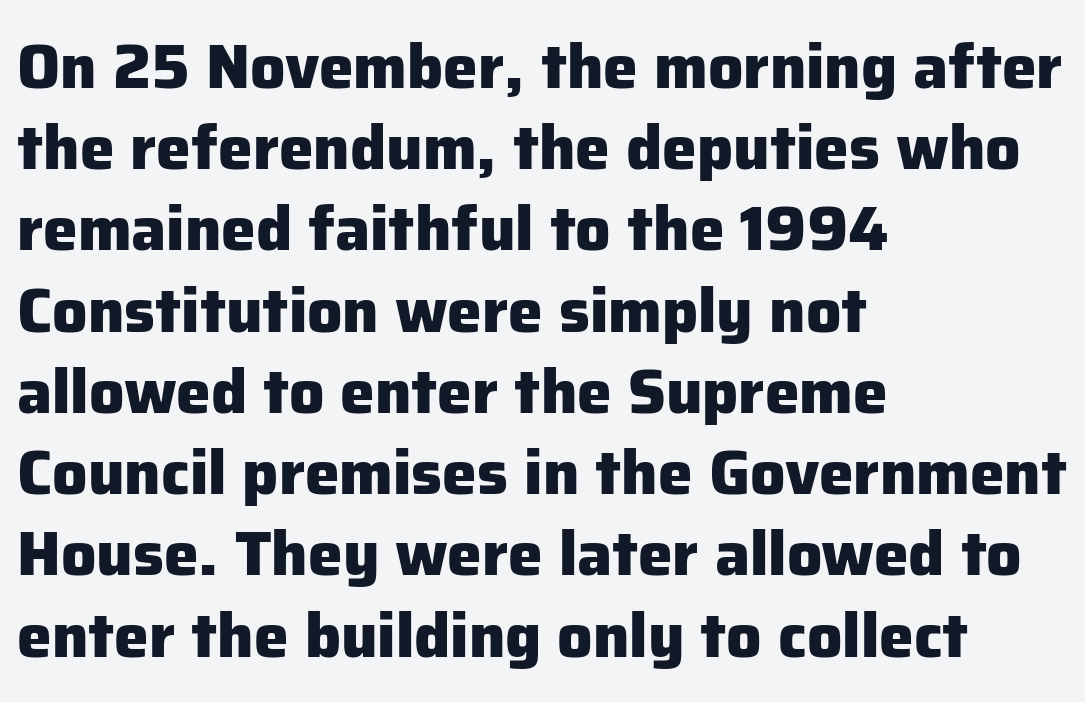
{"serif": "no", "italic": "no", "bold": "yes", "weight": "heavy", "width": "normal", "stroke_contrast": "low", "x_height": "medium", "monospaced": "no", "underline": "no", "align": "left", "line_spacing": "normal", "line_spacing_ratio": 1.31, "letter_spacing": "normal", "letter_spacing_em": 0.0, "glyph_px": 62}
